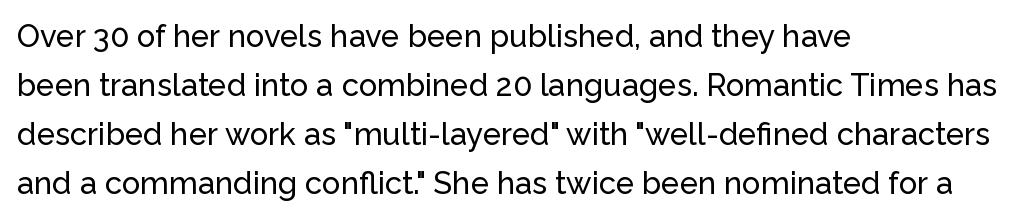
Q: Is the text italic (slanted)? A: No, it is upright.
Q: Is the typeface a serif or a sans-serif typeface? A: Sans-serif.
Q: Is the text underlined? A: No.
Q: How is the paragraph aligned? A: Left-aligned.
Q: Is the spacing between letters normal or unusually wide? A: Normal.
Q: Is the spacing between lines tight, normal or loose? A: Normal.
Q: Width (condensed, normal, or wide)? A: Normal.
Q: Stroke contrast? A: Low.
Q: x-height? A: Medium.
Q: Monospaced? A: No.
